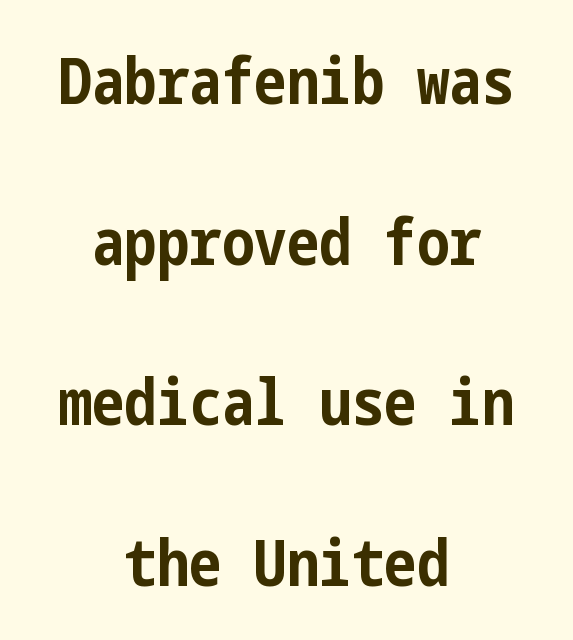
{"serif": "no", "italic": "no", "bold": "yes", "weight": "bold", "width": "condensed", "stroke_contrast": "low", "x_height": "medium", "underline": "no", "align": "center", "line_spacing": "loose", "line_spacing_ratio": 2.47, "letter_spacing": "normal", "letter_spacing_em": 0.0, "glyph_px": 65}
